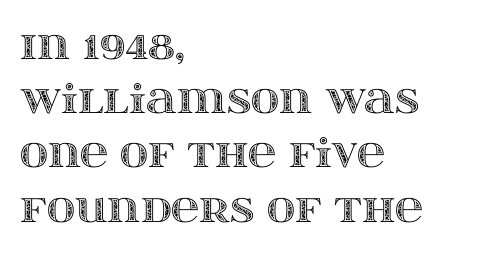
{"italic": "no", "width": "wide", "x_height": "large", "monospaced": "no", "underline": "no", "align": "left", "line_spacing": "normal", "line_spacing_ratio": 1.39, "letter_spacing": "normal", "letter_spacing_em": 0.0, "glyph_px": 39}
